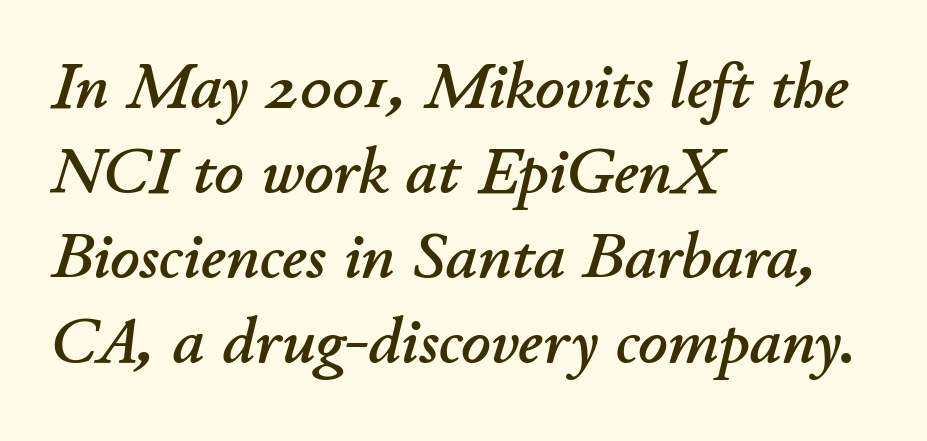
{"italic": "yes", "lean": "right", "slant_degrees": 11, "width": "normal", "stroke_contrast": "low", "x_height": "small", "monospaced": "no", "underline": "no", "align": "left", "line_spacing": "normal", "line_spacing_ratio": 1.33, "letter_spacing": "normal", "letter_spacing_em": 0.0, "glyph_px": 64}
